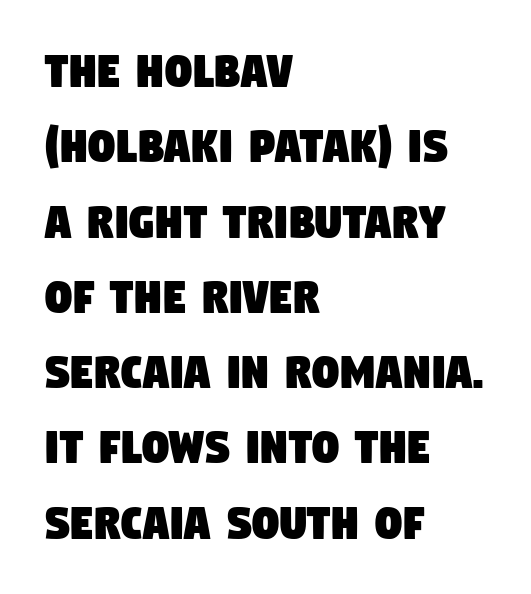
{"serif": "no", "width": "condensed", "stroke_contrast": "low", "x_height": "large", "monospaced": "no", "underline": "no", "align": "left", "line_spacing": "normal", "line_spacing_ratio": 1.42, "letter_spacing": "normal", "letter_spacing_em": 0.0, "glyph_px": 53}
